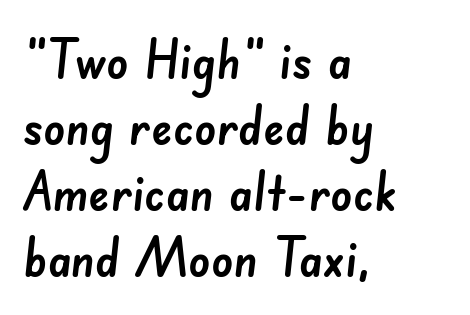
Q: Is the typeface a serif or a sans-serif typeface? A: Sans-serif.
Q: Is the text underlined? A: No.
Q: How is the paragraph aligned? A: Left-aligned.
Q: Is the spacing between letters normal or unusually wide? A: Normal.
Q: Width (condensed, normal, or wide)? A: Normal.
Q: Stroke contrast? A: Low.
Q: x-height? A: Small.
Q: Monospaced? A: No.
